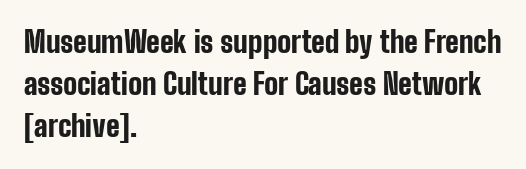
{"serif": "no", "italic": "no", "bold": "yes", "weight": "bold", "width": "condensed", "stroke_contrast": "low", "x_height": "medium", "monospaced": "no", "underline": "no", "align": "left", "line_spacing": "normal", "line_spacing_ratio": 1.45, "letter_spacing": "normal", "letter_spacing_em": 0.0, "glyph_px": 29}
